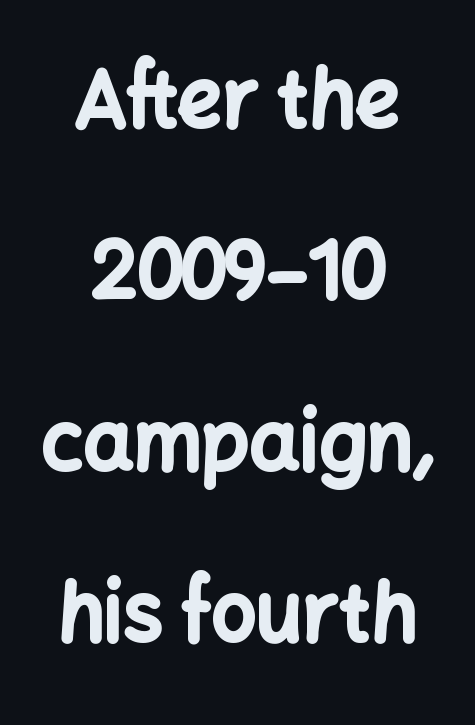
Anything drawn beneath the words? Only blank space. These lines are rendered in a variable-pitch font. The face used here has the dense, thick strokes of a bold. Are there feet on the stems? There aren't — it's a sans.
